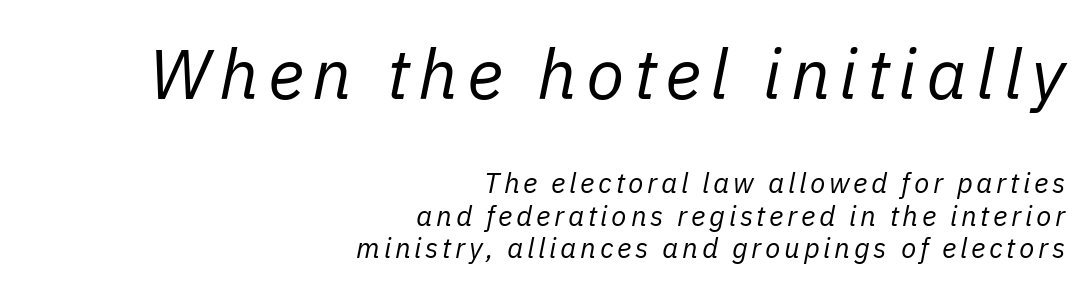
Italic: yes, the glyphs are oblique. The lines in this sample share a right terminus and differ only in where they begin. The string is rendered with underlining switched off. Size hierarchy here favors the leading block over the trailing one. The font is comparable to plain body text, perhaps lighter. Do the characters align in a grid? No, the font is proportional.
